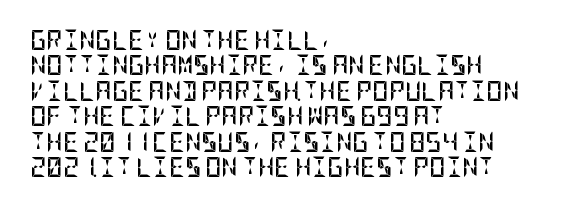
Characters follow at the spacing the type designer built in. What's the leading like? Ordinary, nothing unusual. Horizontal alignment here is leftward, the default for most running prose. The words here are not underlined. The typesetting leans heavy: a genuine bold.
